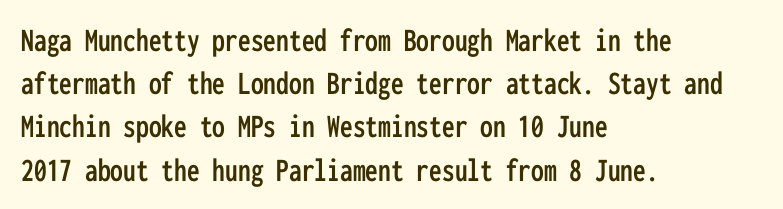
{"serif": "no", "italic": "no", "width": "condensed", "stroke_contrast": "low", "x_height": "medium", "monospaced": "yes", "underline": "no", "align": "left", "line_spacing": "normal", "line_spacing_ratio": 1.27, "letter_spacing": "normal", "letter_spacing_em": 0.0, "glyph_px": 34}
